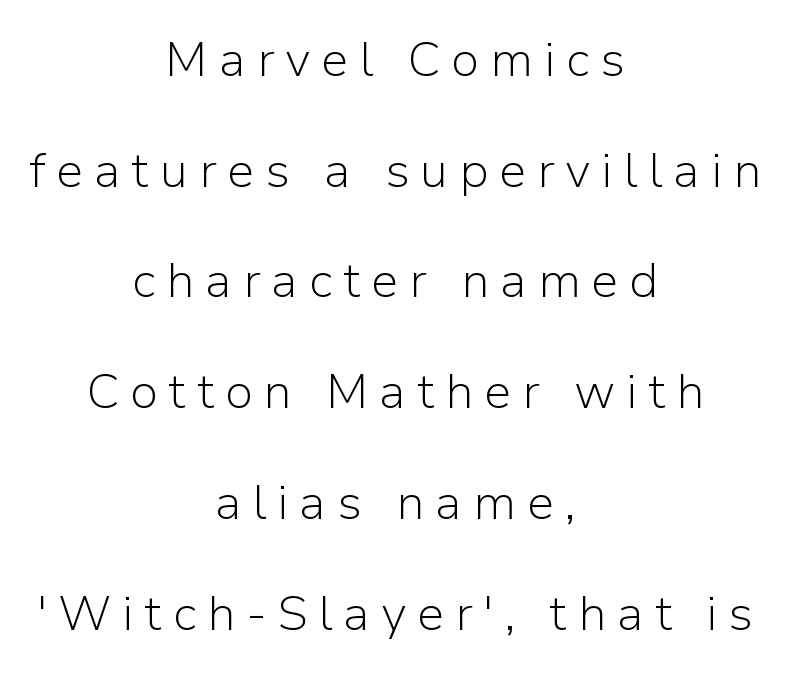
Is there much room between lines? Yes — plenty of vertical air separates them. Is this a fixed-width face? No — the glyphs have proportional, varying widths. Centered paragraph, ragged on both sides. Quick note: underline off. This sample uses an upright cut, with every glyph sitting square on the baseline. The face used here is rendered with a markedly widened letterfit.
